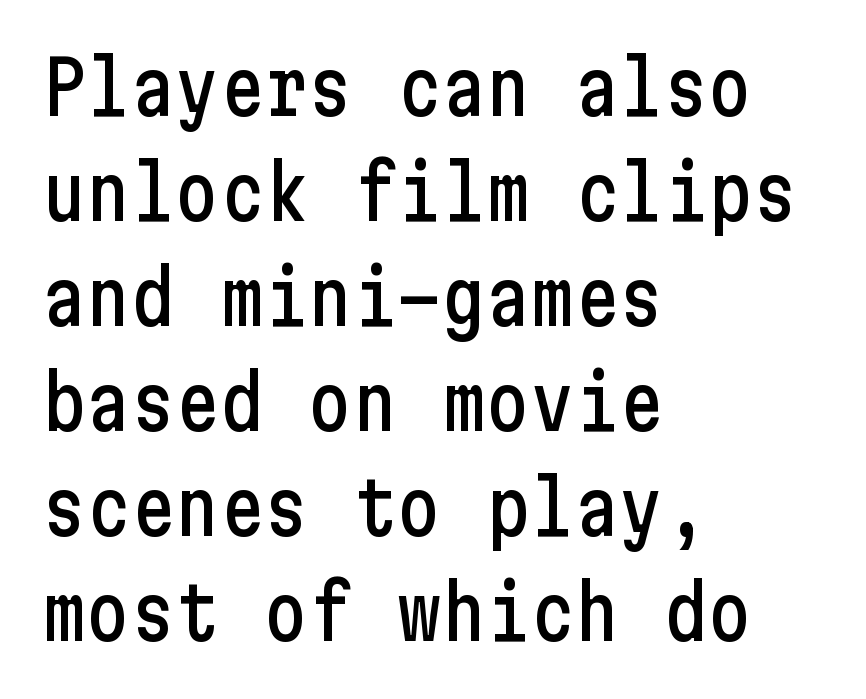
Caption: standard tracking, unaltered. Nope, no serifs anywhere on these letters. The lines are quadded left. Summary of vertical rhythm: regular, with standard interline spacing. Glance below the letters and you will spot only blank space. Italic: no, the glyphs are upright roman.
